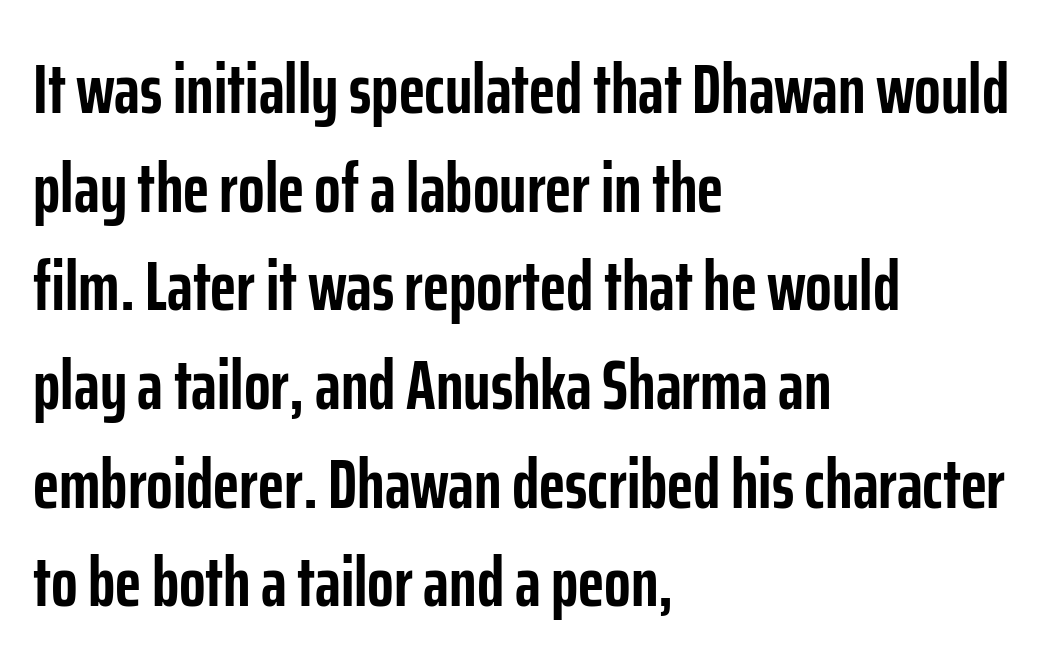
{"serif": "no", "italic": "no", "bold": "yes", "weight": "semibold", "width": "condensed", "stroke_contrast": "low", "x_height": "medium", "monospaced": "no", "underline": "no", "align": "left", "line_spacing": "normal", "line_spacing_ratio": 1.41, "letter_spacing": "normal", "letter_spacing_em": 0.0, "glyph_px": 70}
